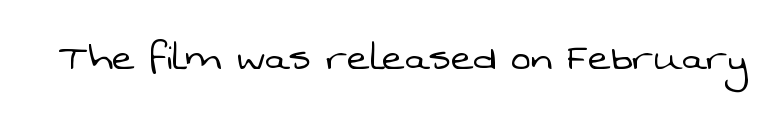
Q: Is the text bold? A: No.
Q: Is the typeface a serif or a sans-serif typeface? A: Sans-serif.
Q: Is the text underlined? A: No.
Q: Is the spacing between letters normal or unusually wide? A: Normal.
Q: Width (condensed, normal, or wide)? A: Normal.
Q: Stroke contrast? A: Low.
Q: x-height? A: Medium.
Q: Monospaced? A: No.
